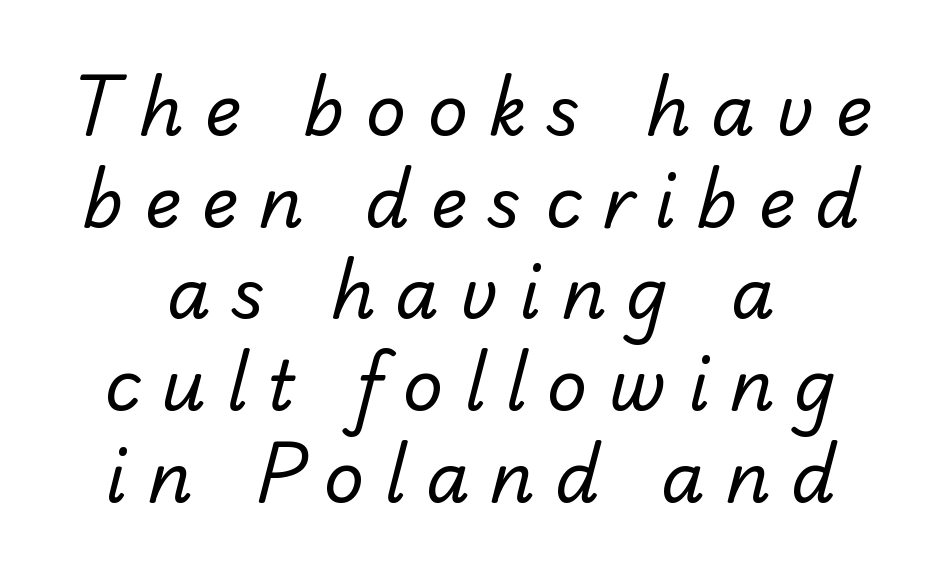
The image shows 70 px regular-weight sans-serif type; set normal line spacing (1.31x), unusually wide letter spacing (+0.29 em), not underlined; low stroke contrast and a small x-height.
